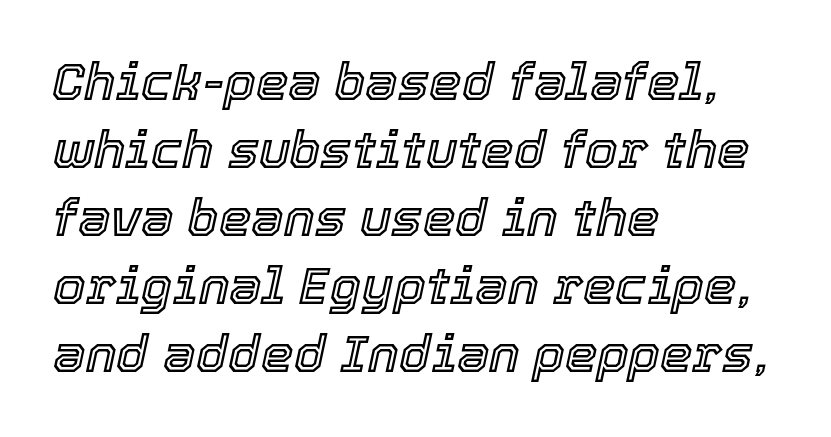
The image shows 52 px text type, italic (leaning right); set left-aligned, normal line spacing (1.31x), normal letter spacing, not underlined; a medium x-height.
